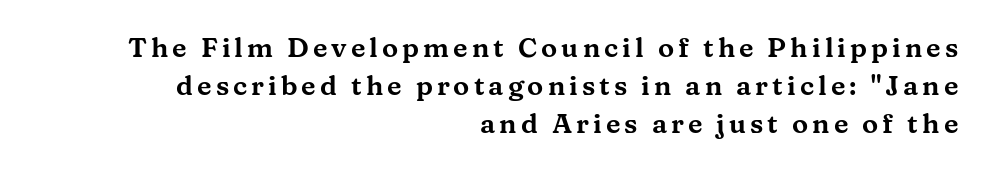
Q: Is the text italic (slanted)? A: No, it is upright.
Q: Is the text underlined? A: No.
Q: How is the paragraph aligned? A: Right-aligned.
Q: Is the spacing between lines tight, normal or loose? A: Normal.
